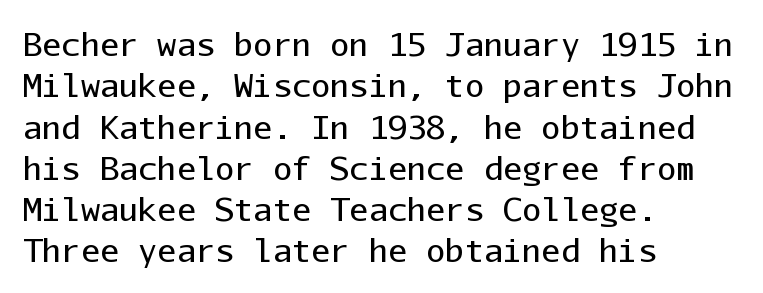
The letters march in equal steps, a hallmark of fixed-pitch type. Glyph-to-glyph distance matches everyday printed text. Words float on clear page, feet unadorned. How would I describe the line gaps? Plain and ordinary. In terms of posture, this sample is upright. The font sits on the lighter half of the weight spectrum, regular included.
